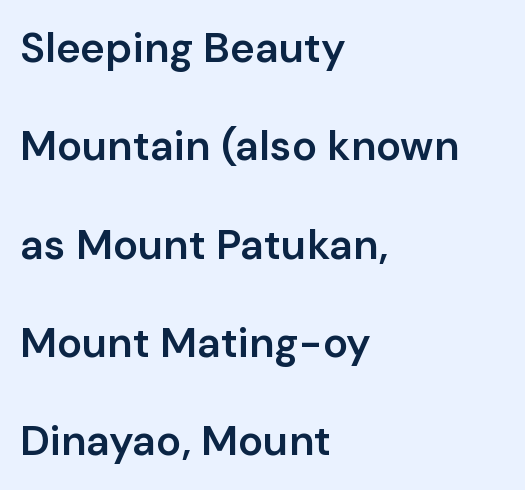
The image shows 42 px semibold sans-serif type, upright; set left-aligned, loose line spacing (2.34x), normal letter spacing, not underlined; low stroke contrast and a medium x-height.
